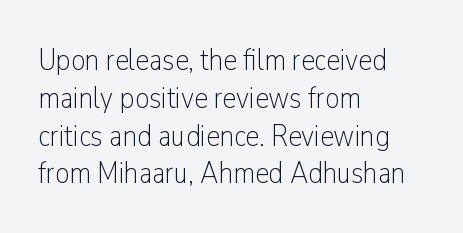
Q: Is the text bold? A: No.
Q: Is the text italic (slanted)? A: No, it is upright.
Q: Is the typeface a serif or a sans-serif typeface? A: Sans-serif.
Q: Is the text underlined? A: No.
Q: How is the paragraph aligned? A: Left-aligned.
Q: Is the spacing between letters normal or unusually wide? A: Normal.
Q: Width (condensed, normal, or wide)? A: Condensed.
Q: Stroke contrast? A: Low.
Q: x-height? A: Medium.
Q: Monospaced? A: No.
